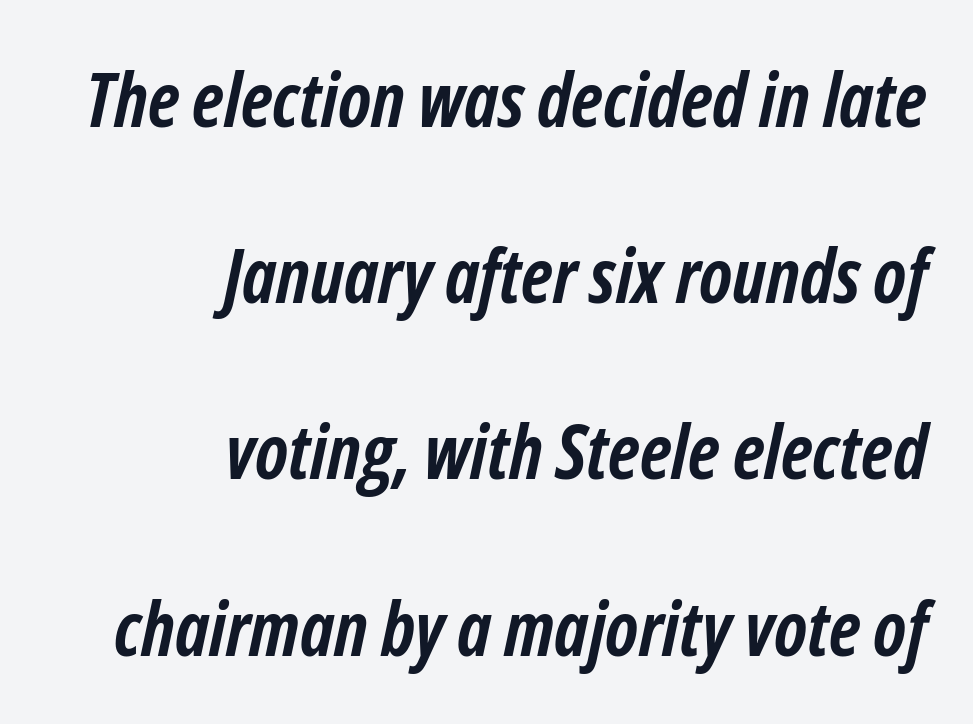
Does the leading feel generous? Absolutely, it's lavish. Standard letterfit; no display-style spreading of the glyphs. Quick note: italic. The ragged edge is on the left, which tells us the setting is flush right. Caption: bold face, heavy strokes.
